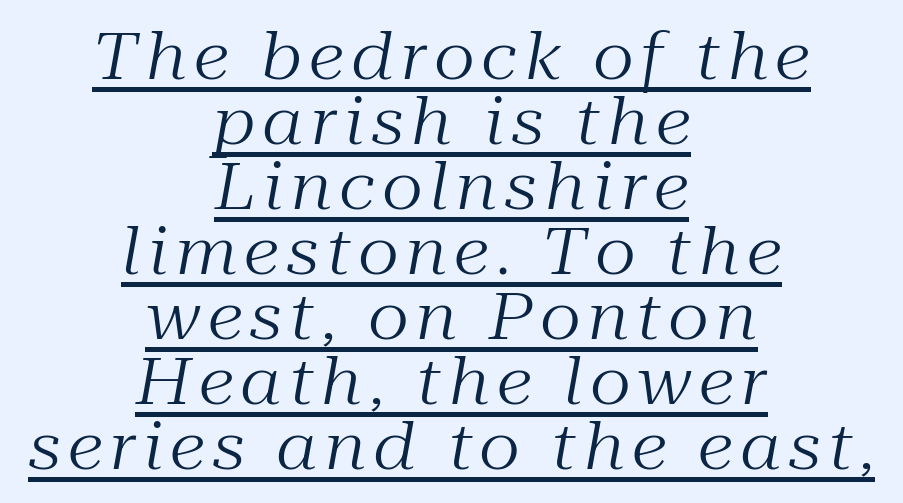
Q: Is the text bold? A: No.
Q: Is the text italic (slanted)? A: Yes, it leans right by about 10 degrees.
Q: Is the typeface a serif or a sans-serif typeface? A: Serif.
Q: Is the text underlined? A: Yes.
Q: How is the paragraph aligned? A: Centered.
Q: Is the spacing between lines tight, normal or loose? A: Tight.
Q: Width (condensed, normal, or wide)? A: Normal.
Q: Stroke contrast? A: Medium.
Q: x-height? A: Medium.
Q: Monospaced? A: No.
